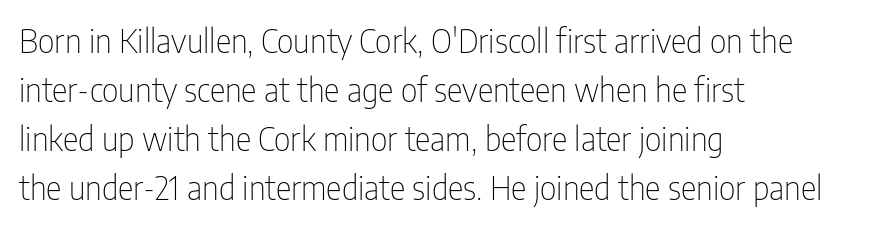
Q: Is the text bold? A: No.
Q: Is the text italic (slanted)? A: No, it is upright.
Q: Is the typeface a serif or a sans-serif typeface? A: Sans-serif.
Q: Is the text underlined? A: No.
Q: How is the paragraph aligned? A: Left-aligned.
Q: Is the spacing between letters normal or unusually wide? A: Normal.
Q: Is the spacing between lines tight, normal or loose? A: Normal.
Q: Width (condensed, normal, or wide)? A: Condensed.
Q: Stroke contrast? A: Low.
Q: x-height? A: Medium.
Q: Monospaced? A: No.
